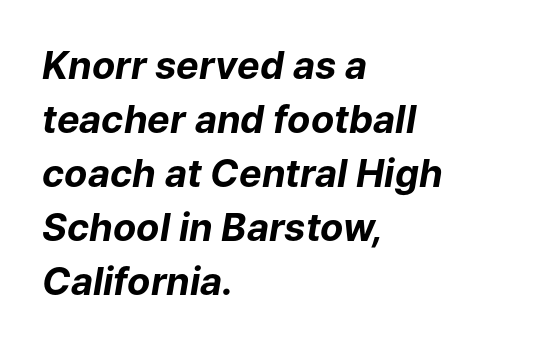
{"italic": "yes", "lean": "right", "slant_degrees": 9, "bold": "yes", "weight": "bold", "width": "normal", "stroke_contrast": "low", "x_height": "medium", "monospaced": "no", "underline": "no", "align": "left", "line_spacing": "normal", "line_spacing_ratio": 1.42, "letter_spacing": "normal", "letter_spacing_em": 0.0, "glyph_px": 38}
